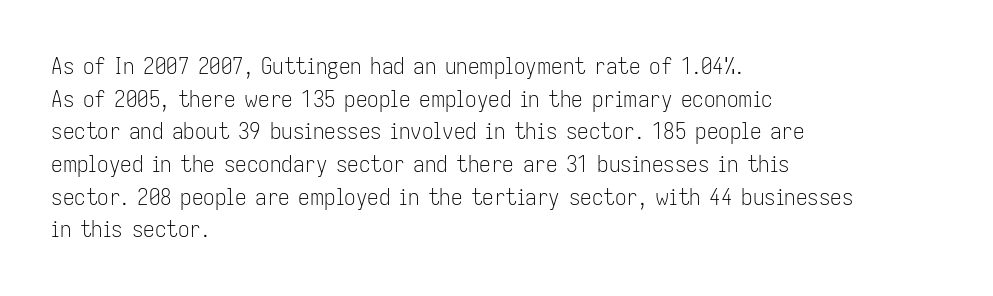
Characters follow at the spacing the type designer built in. The letterforms sit at book weight or below. Rendered with straight, roman letterforms. The rows are spaced the way most documents space them. The strip under each line holds only bare page.
